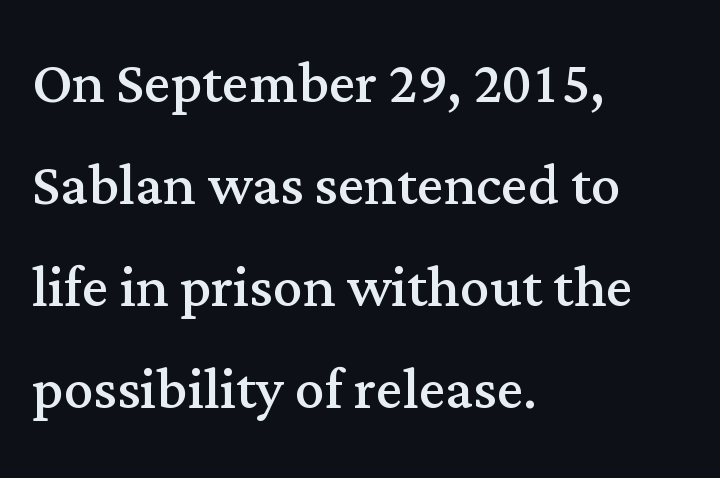
The image shows 74 px regular-weight serif type, upright; set left-aligned, normal line spacing (1.38x), normal letter spacing, not underlined; medium stroke contrast and a medium x-height.
